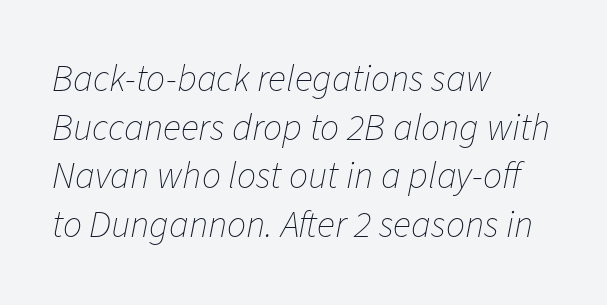
{"italic": "yes", "lean": "right", "slant_degrees": 11, "bold": "no", "weight": "thin", "width": "normal", "stroke_contrast": "low", "x_height": "medium", "monospaced": "no", "underline": "no", "align": "left", "line_spacing": "normal", "line_spacing_ratio": 1.28, "letter_spacing": "normal", "letter_spacing_em": 0.0, "glyph_px": 38}
